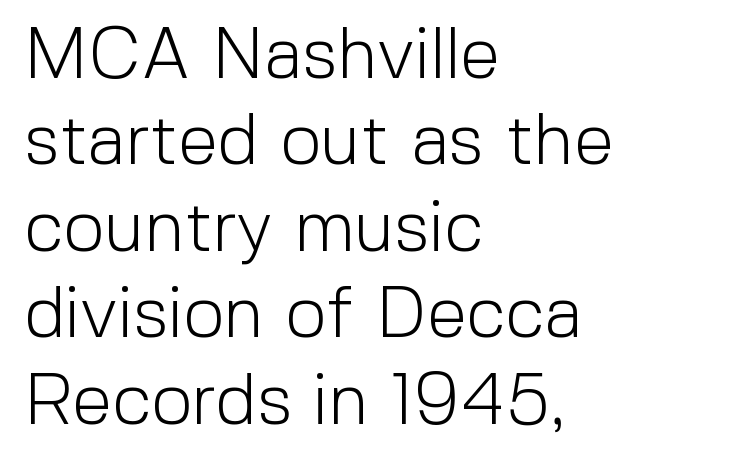
{"serif": "no", "italic": "no", "bold": "no", "weight": "light", "width": "normal", "x_height": "medium", "monospaced": "no", "underline": "no", "align": "left", "line_spacing_ratio": 1.2, "letter_spacing": "normal", "letter_spacing_em": 0.0, "glyph_px": 72}
